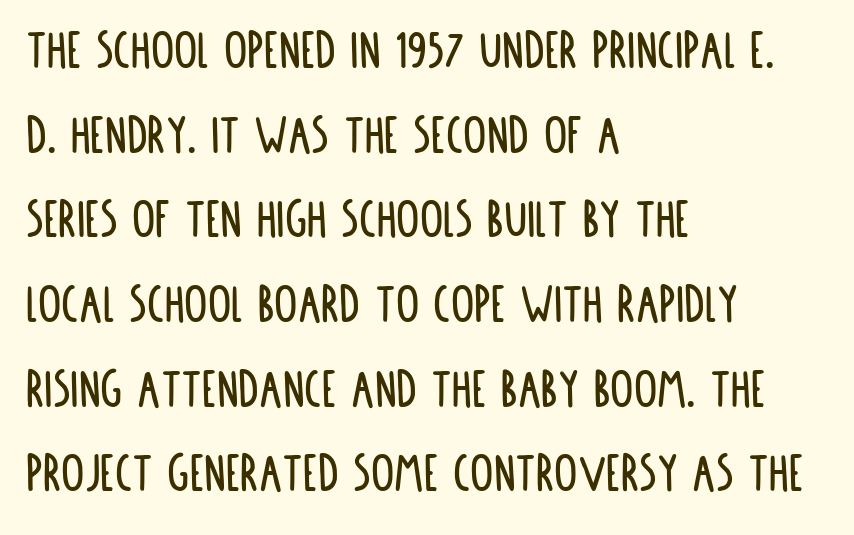
Notice how descenders clear the ascenders below comfortably — that's standard leading. Does the copy run flush right? No — it runs flush left. In terms of letterform style, serifs are entirely absent. The string is rendered with underlining switched off.
